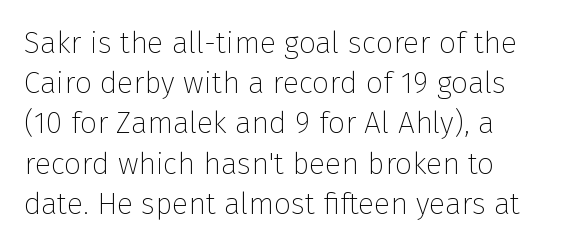
{"serif": "no", "italic": "no", "bold": "no", "weight": "thin", "width": "normal", "stroke_contrast": "low", "x_height": "medium", "monospaced": "no", "underline": "no", "line_spacing": "normal", "line_spacing_ratio": 1.34, "letter_spacing": "normal", "letter_spacing_em": 0.0, "glyph_px": 30}
